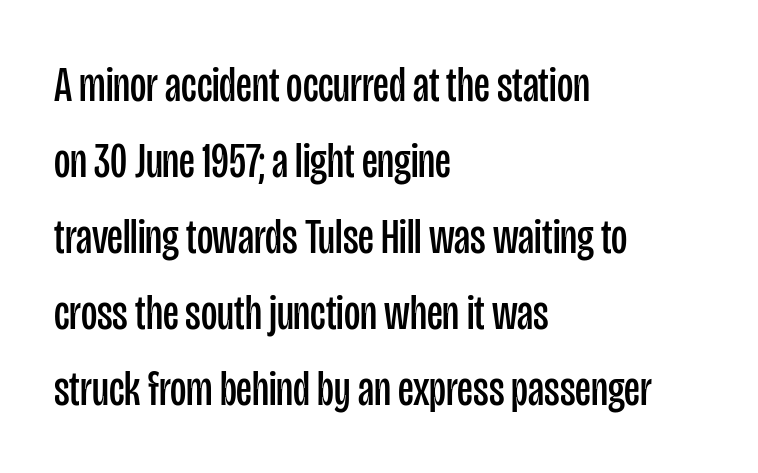
Q: Is the text bold? A: No.
Q: Is the text italic (slanted)? A: No, it is upright.
Q: Is the typeface a serif or a sans-serif typeface? A: Sans-serif.
Q: Is the text underlined? A: No.
Q: How is the paragraph aligned? A: Left-aligned.
Q: Is the spacing between letters normal or unusually wide? A: Normal.
Q: Is the spacing between lines tight, normal or loose? A: Normal.
Q: Width (condensed, normal, or wide)? A: Condensed.
Q: Stroke contrast? A: Low.
Q: x-height? A: Large.
Q: Monospaced? A: No.
